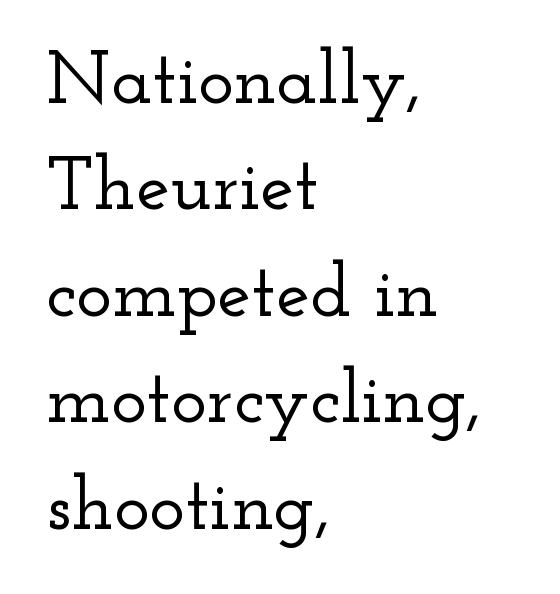
The image shows 76 px wide serif type, upright; set left-aligned, normal line spacing (1.4x), normal letter spacing, not underlined; low stroke contrast and a small x-height.
